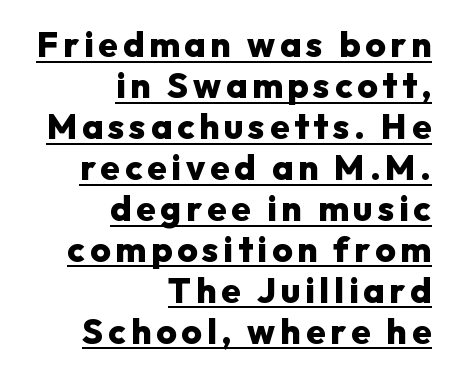
Each line of the rendering has a horizontal stroke beneath the glyphs. Serif or sans? Sans — the stroke terminals are bare. Do the letters lean? They stand straight. Does the weight exceed regular? Yes, all the way to bold. Looks like regular typesetting: each glyph gets only the width it needs.
